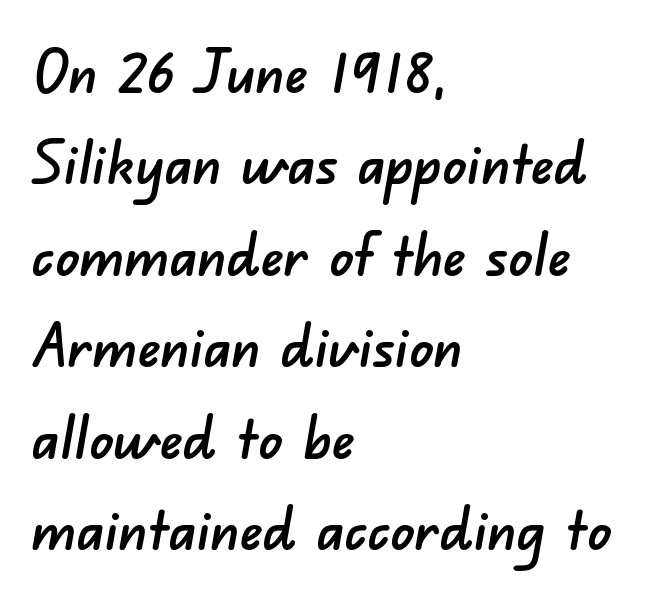
Each new line begins a customary step beneath the previous one. You could call the tracking neutral — neither tight nor loose. Caption: multi-line text, flush left, ragged right. Nothing sits at the stroke ends, so this counts as sans-serif.
